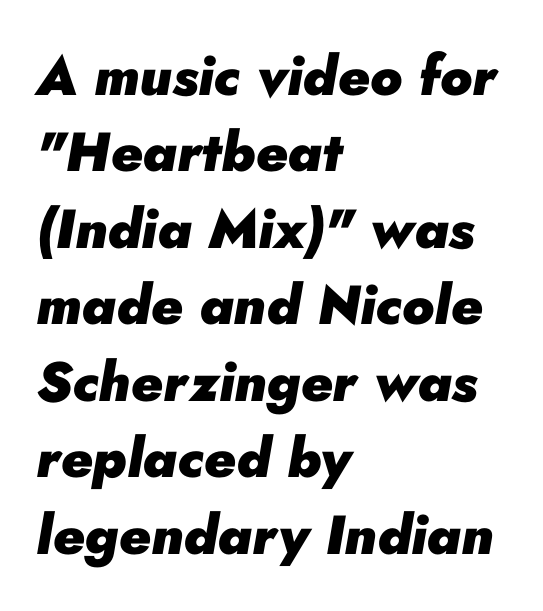
{"italic": "yes", "lean": "right", "slant_degrees": 10, "bold": "yes", "weight": "heavy", "width": "normal", "stroke_contrast": "low", "x_height": "small", "monospaced": "no", "underline": "no", "align": "left", "line_spacing": "normal", "line_spacing_ratio": 1.39, "letter_spacing": "normal", "letter_spacing_em": 0.0, "glyph_px": 55}
